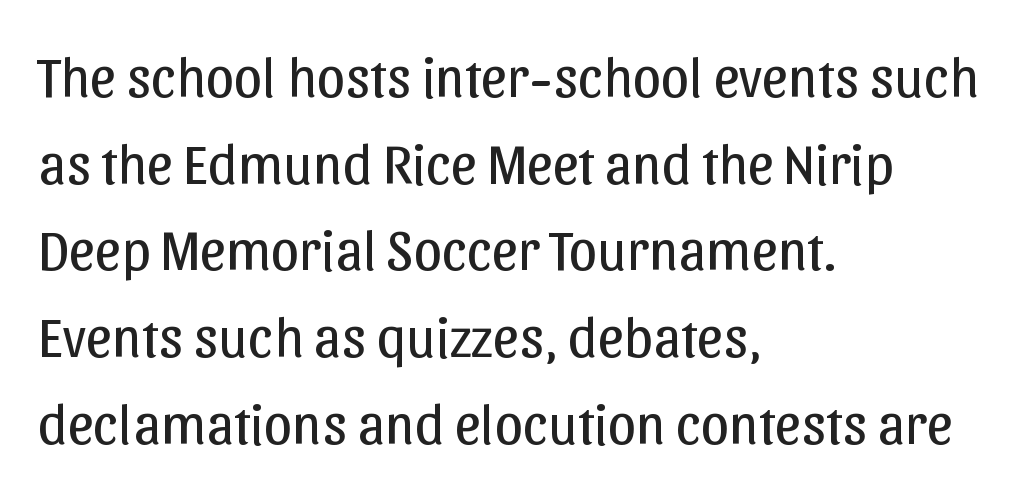
The image shows 57 px regular-weight sans-serif type, upright; set left-aligned, normal line spacing (1.52x), normal letter spacing, not underlined; low stroke contrast and a medium x-height.
